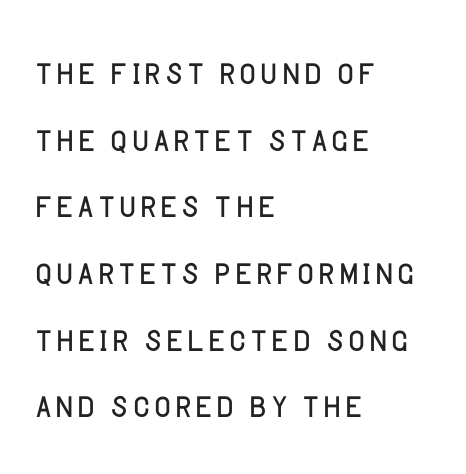
{"serif": "no", "italic": "no", "bold": "no", "weight": "light", "width": "normal", "stroke_contrast": "low", "x_height": "large", "monospaced": "no", "underline": "no", "align": "left", "line_spacing": "normal", "line_spacing_ratio": 1.45, "letter_spacing": "normal", "letter_spacing_em": 0.0, "glyph_px": 46}
